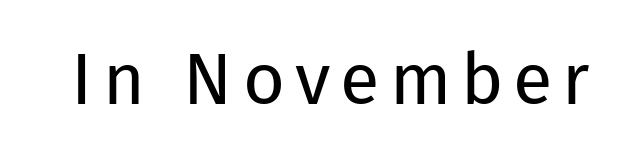
The image shows 72 px regular-weight sans-serif type, upright; set not underlined; low stroke contrast and a medium x-height.
